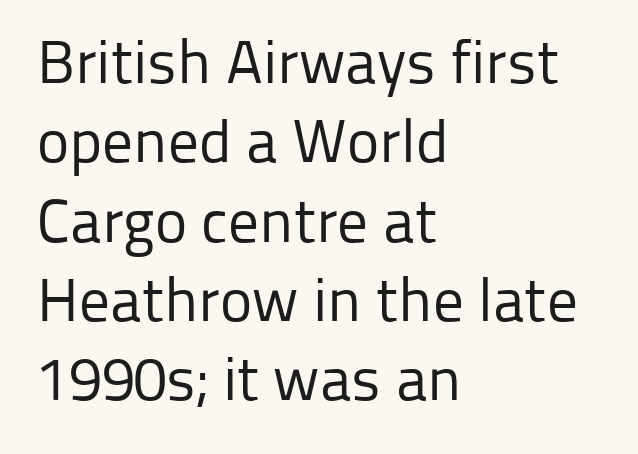
The image shows 61 px regular-weight sans-serif type, upright; set left-aligned, normal line spacing (1.3x), normal letter spacing, not underlined; low stroke contrast and a medium x-height.
